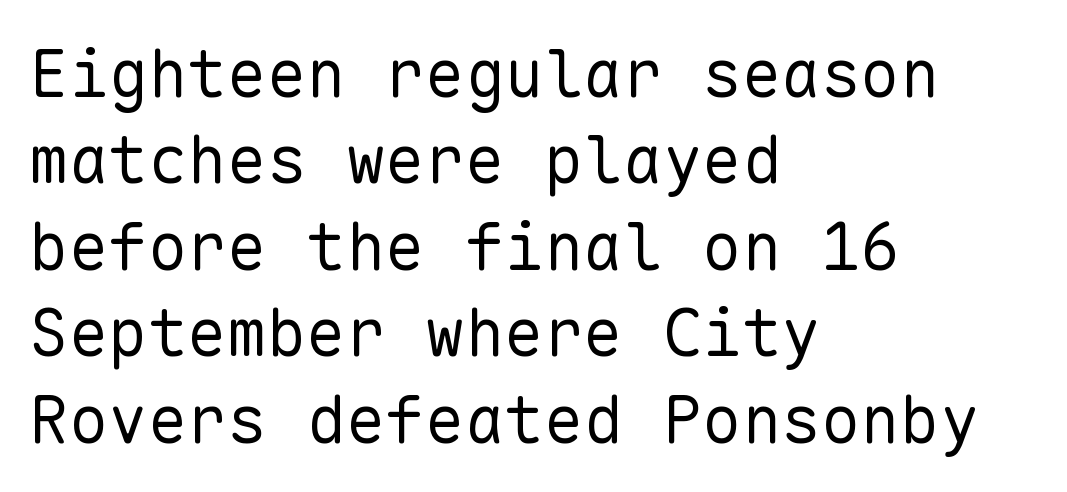
{"serif": "no", "italic": "no", "bold": "no", "weight": "regular", "width": "normal", "stroke_contrast": "low", "x_height": "medium", "monospaced": "yes", "underline": "no", "align": "left", "line_spacing": "normal", "line_spacing_ratio": 1.31, "letter_spacing": "normal", "letter_spacing_em": 0.0, "glyph_px": 66}
